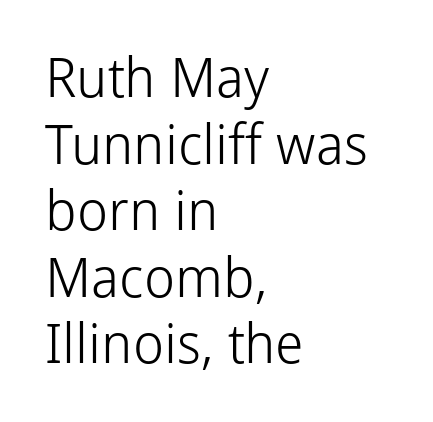
{"serif": "no", "italic": "no", "bold": "no", "weight": "light", "width": "normal", "stroke_contrast": "low", "x_height": "medium", "monospaced": "no", "underline": "no", "align": "left", "line_spacing_ratio": 1.21, "letter_spacing": "normal", "letter_spacing_em": 0.0, "glyph_px": 55}
